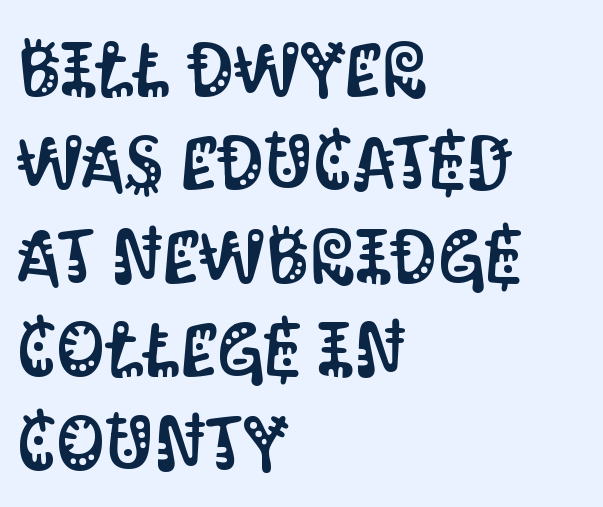
These lines stack with their left ends in a neat column. Inter-character spacing is left at the font's built-in metrics. These lines were composed using upright roman letters. Decoration check: the copy has no underline. These lines are rendered in a variable-pitch font. Classification — sans serif.
